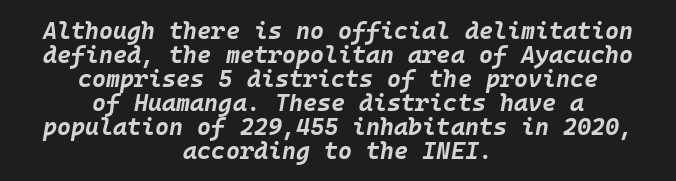
The gap between lines stays unmarked. Is the type slanted? Yes — the strokes lean at a clear angle. Look at the stroke-to-counter ratio: heavy, a bold. These lines keep a tight, regular rhythm from letter to letter. The vertical gap from one line to the next is small.
